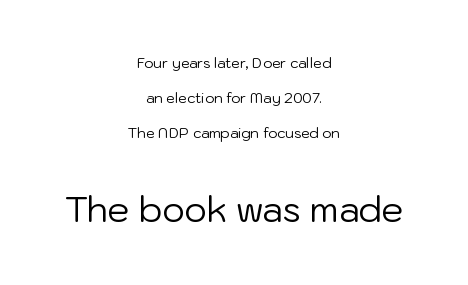
The image shows 35 px regular-weight sans-serif type, upright; set centered, loose line spacing (2.49x), normal letter spacing, not underlined; the second (bottom) block is 2.5x larger; low stroke contrast and a medium x-height.
